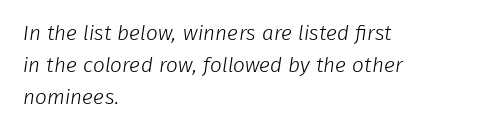
{"bold": "no", "underline": "no", "align": "left", "line_spacing": "normal", "line_spacing_ratio": 1.53, "letter_spacing": "normal", "letter_spacing_em": 0.0, "glyph_px": 21}
